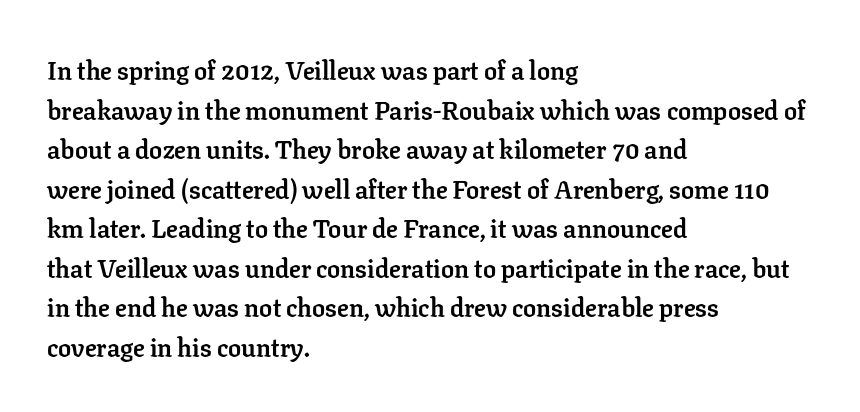
Q: Is the text bold? A: Yes.
Q: Is the text italic (slanted)? A: No, it is upright.
Q: Is the text underlined? A: No.
Q: How is the paragraph aligned? A: Left-aligned.
Q: Is the spacing between letters normal or unusually wide? A: Normal.
Q: Is the spacing between lines tight, normal or loose? A: Normal.
